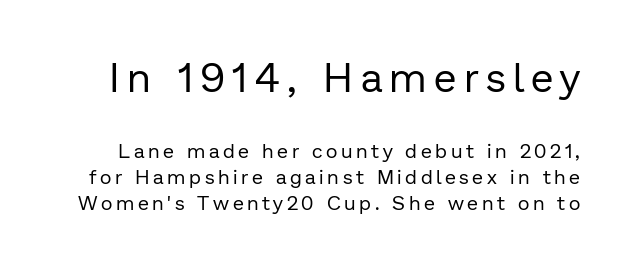
Regular leading. This rendering employs a face without finishing strokes, i.e., a sans-serif. This is roman type, the default non-slanted kind. Unmarked baselines from the first word to the last. Bigger letters appear in the top chunk; the bottom chunk is reduced. Each letter keeps its own natural width here, so spacing adapts to shape.
